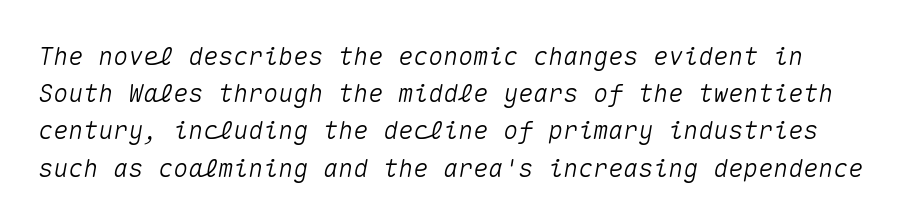
A clean baseline with only descenders dipping below it. Rows of type keep a routine distance in the vertical direction. Posture: slanted. The passage shown has conventional tracking throughout.
